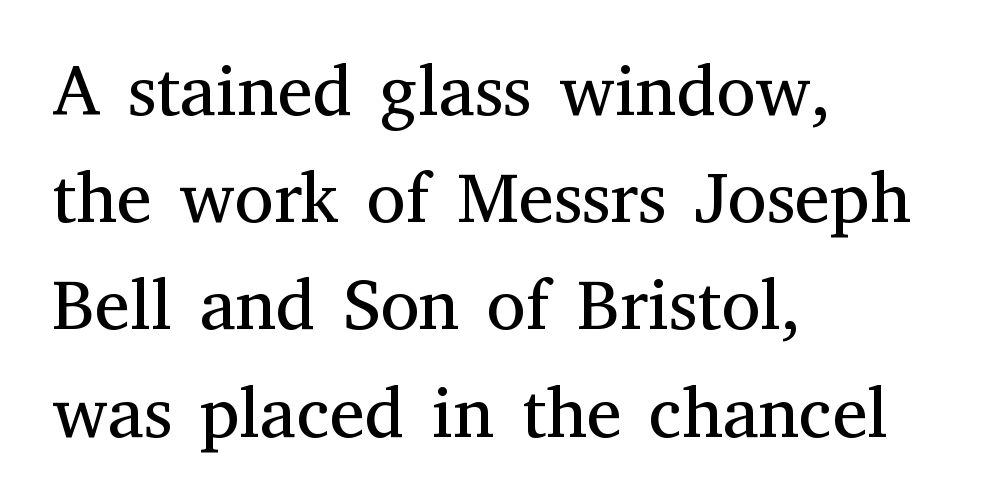
The image shows 71 px regular-weight serif type, upright; set left-aligned, normal line spacing (1.51x), normal letter spacing, not underlined; medium stroke contrast and a medium x-height.
